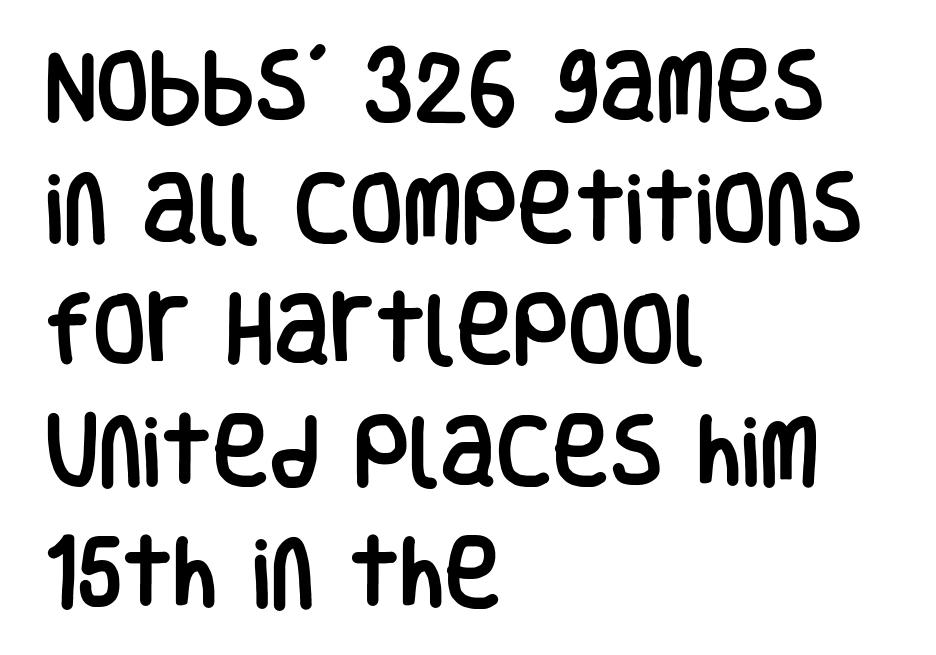
Just letters on the line, the space beneath them empty. Default kerning and tracking; the words read as compact shapes. The lettering holds an erect, upright posture throughout. Horizontal bands of white between lines are of average thickness. Font category for this specimen: sans-serif.
